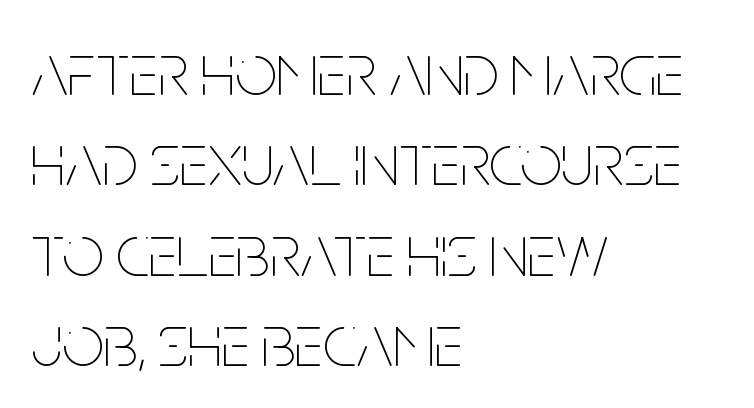
Q: Is the text bold? A: No.
Q: Is the text italic (slanted)? A: No, it is upright.
Q: Is the text underlined? A: No.
Q: How is the paragraph aligned? A: Left-aligned.
Q: Is the spacing between letters normal or unusually wide? A: Normal.
Q: Width (condensed, normal, or wide)? A: Condensed.
Q: Stroke contrast? A: Low.
Q: x-height? A: Large.
Q: Monospaced? A: No.
